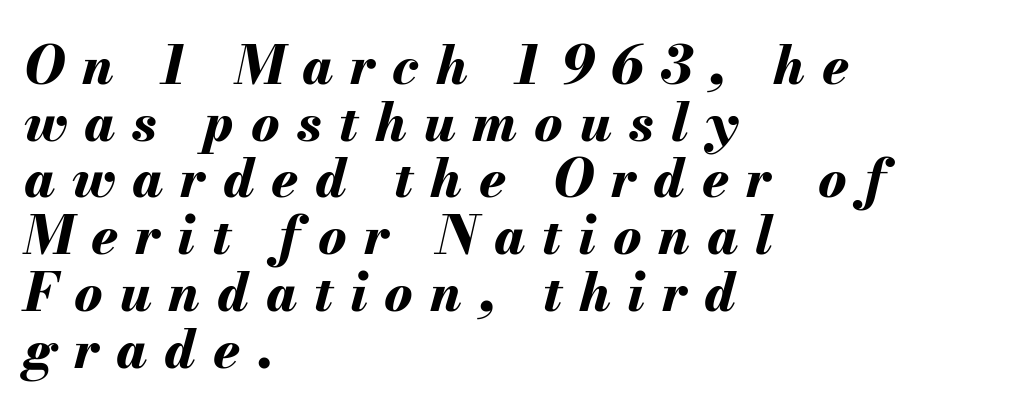
{"italic": "yes", "lean": "right", "slant_degrees": 13, "bold": "yes", "weight": "bold", "width": "normal", "stroke_contrast": "medium", "x_height": "small", "monospaced": "no", "underline": "no", "align": "left", "line_spacing": "tight", "line_spacing_ratio": 1.07, "letter_spacing": "wide", "letter_spacing_em": 0.32, "glyph_px": 53}
